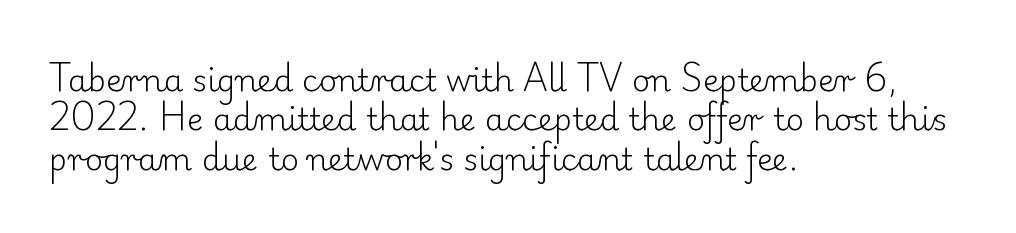
Q: Is the text bold? A: No.
Q: Is the text italic (slanted)? A: No, it is upright.
Q: Is the text underlined? A: No.
Q: How is the paragraph aligned? A: Left-aligned.
Q: Is the spacing between letters normal or unusually wide? A: Normal.
Q: Is the spacing between lines tight, normal or loose? A: Normal.
Q: Width (condensed, normal, or wide)? A: Normal.
Q: Stroke contrast? A: Low.
Q: x-height? A: Small.
Q: Monospaced? A: No.
